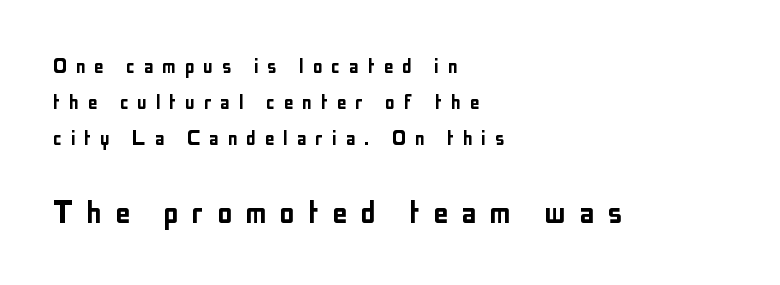
Q: Is the text italic (slanted)? A: No, it is upright.
Q: Is the typeface a serif or a sans-serif typeface? A: Sans-serif.
Q: Is the text underlined? A: No.
Q: How is the paragraph aligned? A: Left-aligned.
Q: Is the spacing between letters normal or unusually wide? A: Unusually wide.
Q: Is the spacing between lines tight, normal or loose? A: Normal.
Q: Which block of text is set in a larger size, the first (top) or the second (bottom)? A: The second (bottom) one.
Q: Width (condensed, normal, or wide)? A: Condensed.
Q: Stroke contrast? A: Low.
Q: x-height? A: Medium.
Q: Monospaced? A: No.
